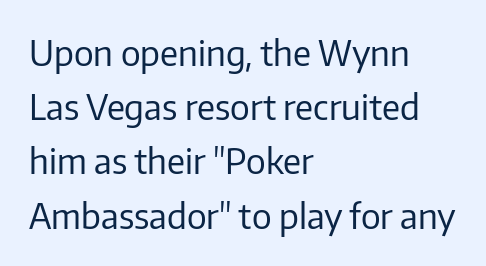
Q: Is the text bold? A: No.
Q: Is the text italic (slanted)? A: No, it is upright.
Q: Is the typeface a serif or a sans-serif typeface? A: Sans-serif.
Q: Is the text underlined? A: No.
Q: How is the paragraph aligned? A: Left-aligned.
Q: Is the spacing between letters normal or unusually wide? A: Normal.
Q: Is the spacing between lines tight, normal or loose? A: Normal.
Q: Width (condensed, normal, or wide)? A: Normal.
Q: Stroke contrast? A: Low.
Q: x-height? A: Medium.
Q: Monospaced? A: No.
